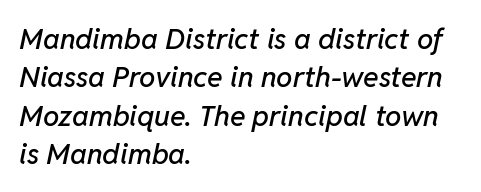
Q: Is the text italic (slanted)? A: Yes, it leans right by about 11 degrees.
Q: Is the text underlined? A: No.
Q: How is the paragraph aligned? A: Left-aligned.
Q: Is the spacing between letters normal or unusually wide? A: Normal.
Q: Is the spacing between lines tight, normal or loose? A: Normal.
Q: Width (condensed, normal, or wide)? A: Normal.
Q: Stroke contrast? A: Low.
Q: x-height? A: Medium.
Q: Monospaced? A: No.
